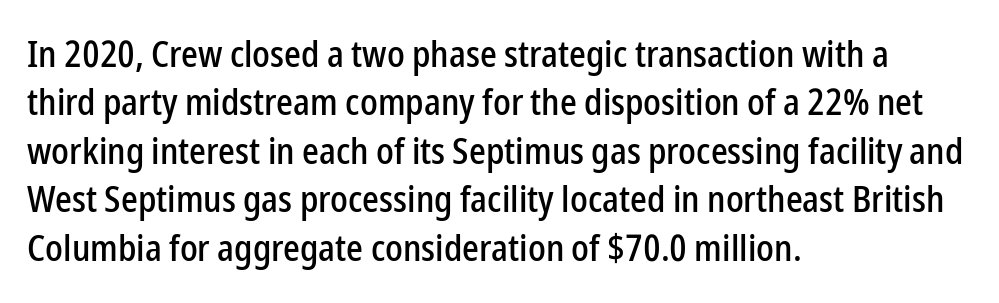
Vertical strokes here are truly vertical. These lines are composed in type without serifs. Here the designer chose a conventional face with non-uniform glyph widths. In terms of letterspacing, this is plain default setting.
